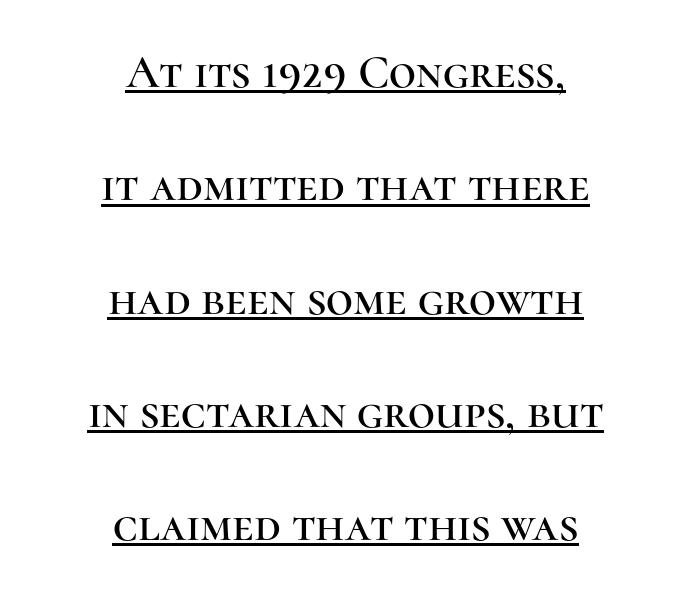
You could call the tracking neutral — neither tight nor loose. Here the designer chose a conventional face with non-uniform glyph widths. The passage shown is underscored from start to finish. I'd call this a serif setting — the letters wear small feet. The setting favours the middle, as headings and verse often do. If you measured baseline to baseline, you'd find a long distance.
